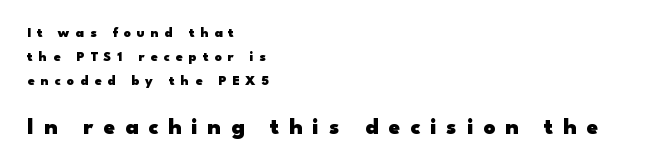
{"italic": "no", "bold": "yes", "underline": "no", "align": "left", "line_spacing_ratio": 1.71, "letter_spacing": "wide", "letter_spacing_em": 0.43, "larger_block": "second", "size_ratio": 1.64, "glyph_px": 23}
